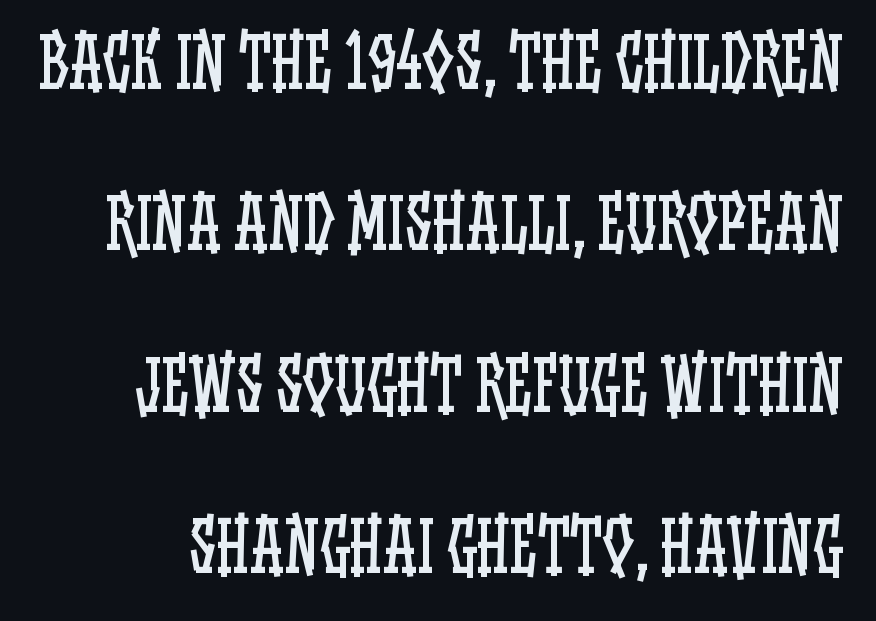
Italic? Not at all — the glyphs are vertical. Does the leading feel generous? Absolutely, it's lavish. Does extra space separate the letters? No, they use regular spacing. The rendering uses natural spacing where letterforms have individual widths. Stems and bowls with no extra thickness — not bold. Any mark beneath the type? The region is blank.
